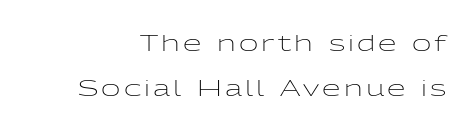
{"italic": "no", "bold": "no", "underline": "no", "line_spacing": "loose", "line_spacing_ratio": 2.12, "glyph_px": 21}
